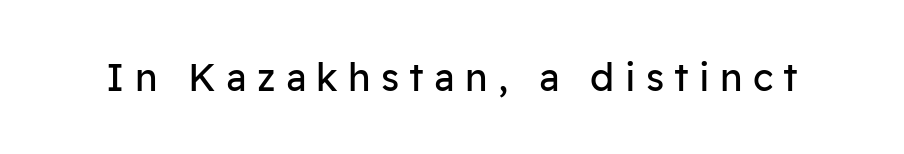
The image shows 38 px regular-weight sans-serif type, upright; set unusually wide letter spacing (+0.27 em), not underlined; low stroke contrast and a medium x-height.
